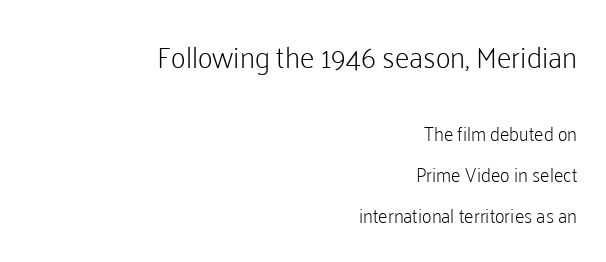
The image shows 29 px light sans-serif type, upright; set right-aligned, loose line spacing (2.16x), normal letter spacing, not underlined; the first (top) block is 1.53x larger; low stroke contrast and a medium x-height.
